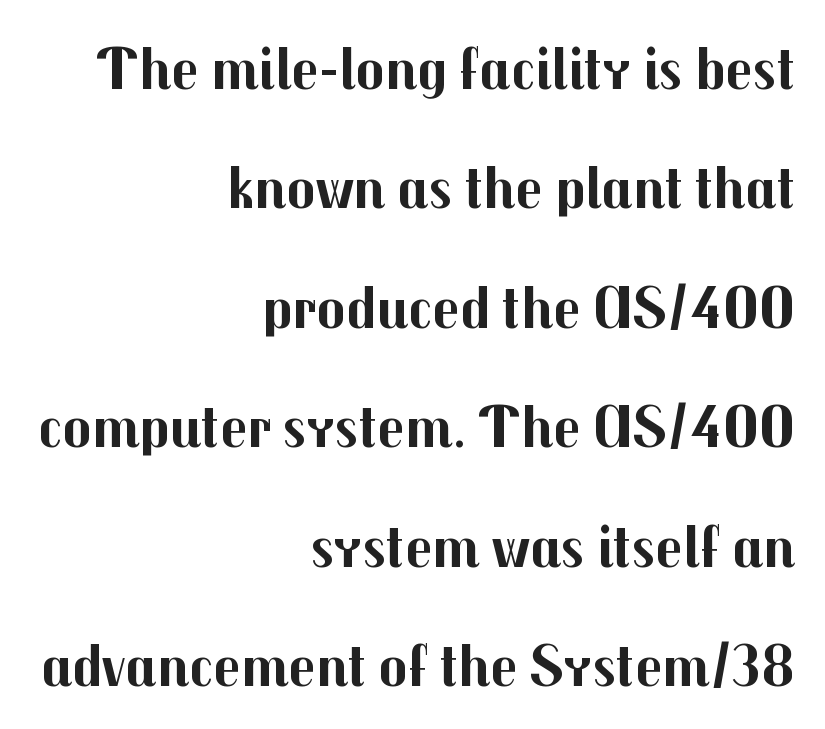
Q: Is the text bold? A: Yes.
Q: Is the text italic (slanted)? A: No, it is upright.
Q: Is the typeface a serif or a sans-serif typeface? A: Sans-serif.
Q: Is the text underlined? A: No.
Q: How is the paragraph aligned? A: Right-aligned.
Q: Is the spacing between letters normal or unusually wide? A: Normal.
Q: Is the spacing between lines tight, normal or loose? A: Loose.
Q: Width (condensed, normal, or wide)? A: Normal.
Q: Stroke contrast? A: Medium.
Q: x-height? A: Medium.
Q: Monospaced? A: No.
